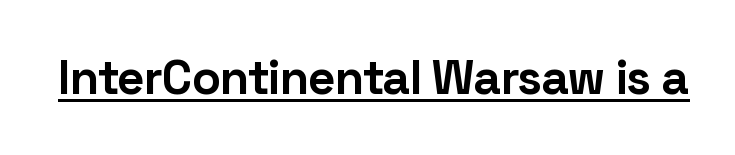
Q: Is the text bold? A: Yes.
Q: Is the text italic (slanted)? A: No, it is upright.
Q: Is the typeface a serif or a sans-serif typeface? A: Sans-serif.
Q: Is the text underlined? A: Yes.
Q: Is the spacing between letters normal or unusually wide? A: Normal.
Q: Width (condensed, normal, or wide)? A: Normal.
Q: Stroke contrast? A: Low.
Q: x-height? A: Medium.
Q: Monospaced? A: No.
